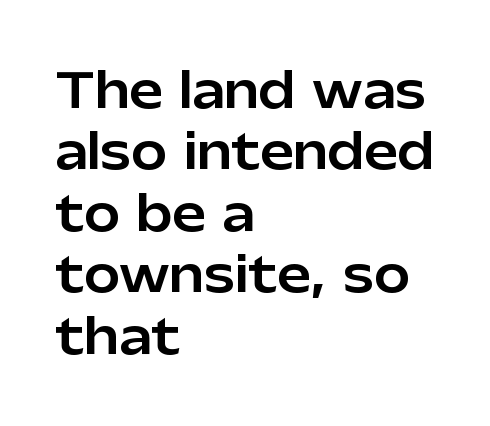
{"serif": "no", "italic": "no", "width": "normal", "stroke_contrast": "low", "x_height": "medium", "monospaced": "no", "underline": "no", "align": "left", "line_spacing": "normal", "line_spacing_ratio": 1.28, "letter_spacing": "normal", "letter_spacing_em": 0.0, "glyph_px": 48}
